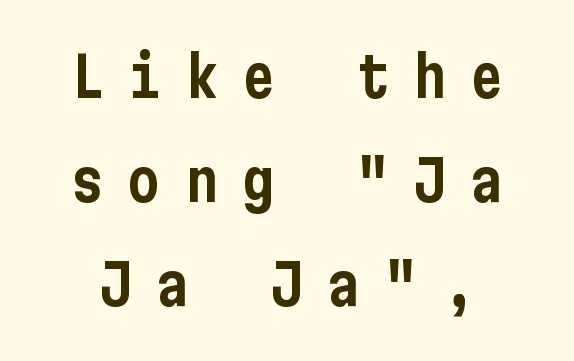
{"serif": "no", "italic": "no", "width": "condensed", "stroke_contrast": "low", "x_height": "medium", "underline": "no", "line_spacing_ratio": 1.86, "letter_spacing": "wide", "letter_spacing_em": 0.42, "glyph_px": 56}
